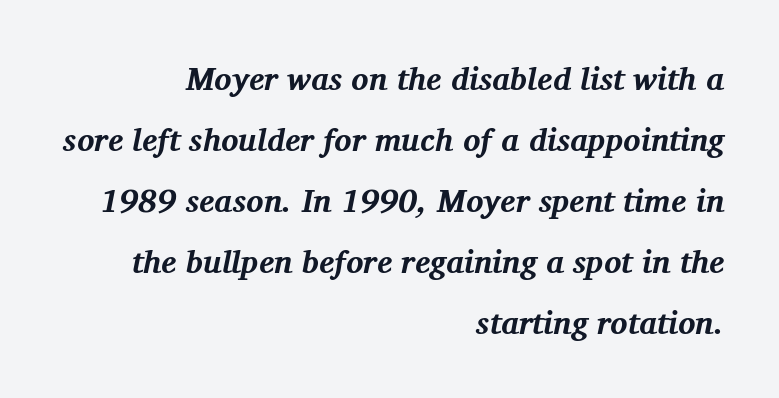
Serif or sans? Serif — the stroke terminals have little feet. Check the space under the baseline: it is left empty. The lines are quadded right. The rendering uses natural spacing where letterforms have individual widths. The face used here has the dense, thick strokes of a bold. Notice how the stems are inclined rather than vertical — that's the hallmark of italics.
